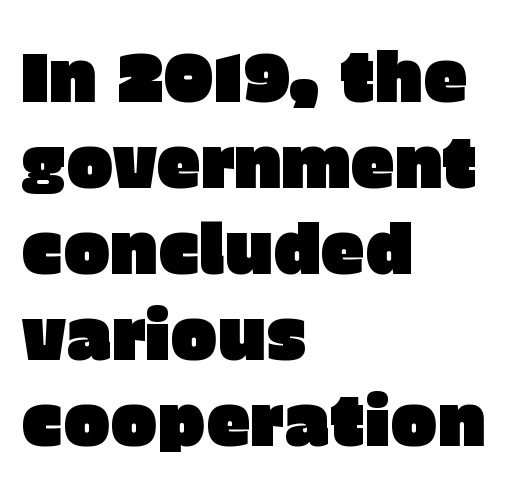
Q: Is the text italic (slanted)? A: No, it is upright.
Q: Is the typeface a serif or a sans-serif typeface? A: Sans-serif.
Q: Is the text underlined? A: No.
Q: How is the paragraph aligned? A: Left-aligned.
Q: Is the spacing between letters normal or unusually wide? A: Normal.
Q: Width (condensed, normal, or wide)? A: Normal.
Q: Stroke contrast? A: Low.
Q: x-height? A: Large.
Q: Monospaced? A: No.
